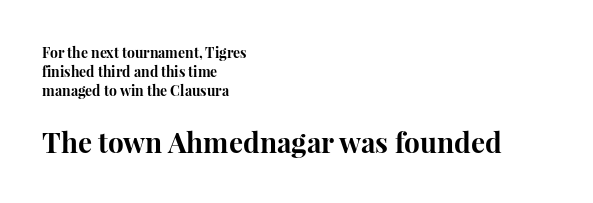
{"serif": "yes", "italic": "no", "bold": "yes", "weight": "bold", "width": "normal", "stroke_contrast": "high", "x_height": "medium", "monospaced": "no", "underline": "no", "align": "left", "line_spacing": "normal", "line_spacing_ratio": 1.37, "letter_spacing": "normal", "letter_spacing_em": 0.0, "larger_block": "second", "size_ratio": 2.0, "glyph_px": 28}
